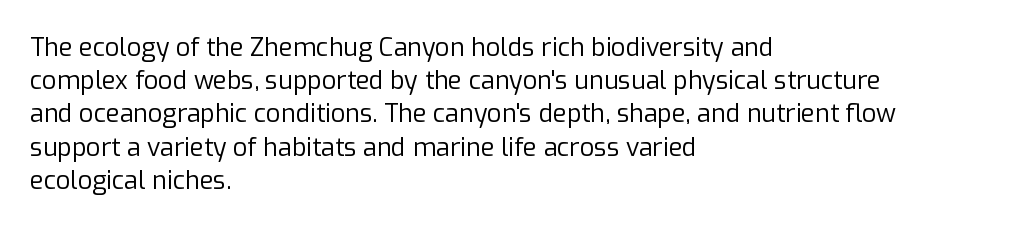
The image shows 25 px text type, upright; set left-aligned, normal line spacing (1.33x), normal letter spacing, not underlined.
